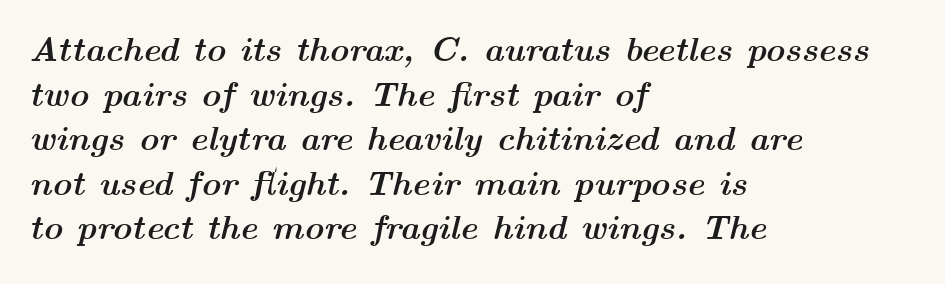
Layout note: lines flush left. Slant detected: the letters are inclined. Typographic density is high because the face is bold. Here the designer chose a conventional face with non-uniform glyph widths.
